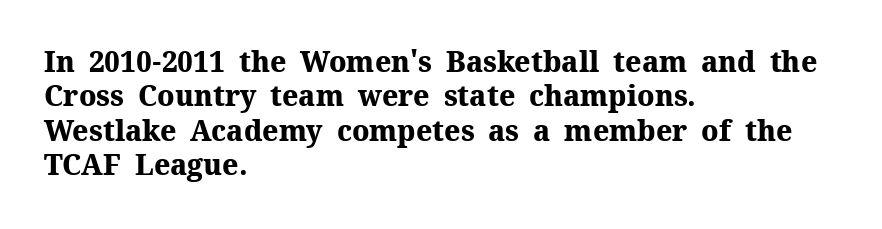
Q: Is the text bold? A: Yes.
Q: Is the text italic (slanted)? A: No, it is upright.
Q: Is the typeface a serif or a sans-serif typeface? A: Serif.
Q: Is the text underlined? A: No.
Q: How is the paragraph aligned? A: Left-aligned.
Q: Is the spacing between letters normal or unusually wide? A: Normal.
Q: Width (condensed, normal, or wide)? A: Normal.
Q: Stroke contrast? A: Medium.
Q: x-height? A: Medium.
Q: Monospaced? A: No.
